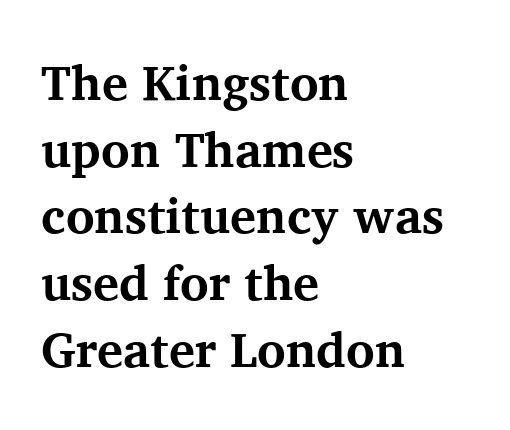
Q: Is the text bold? A: Yes.
Q: Is the text italic (slanted)? A: No, it is upright.
Q: Is the typeface a serif or a sans-serif typeface? A: Serif.
Q: Is the text underlined? A: No.
Q: How is the paragraph aligned? A: Left-aligned.
Q: Is the spacing between letters normal or unusually wide? A: Normal.
Q: Is the spacing between lines tight, normal or loose? A: Normal.
Q: Width (condensed, normal, or wide)? A: Normal.
Q: Stroke contrast? A: Medium.
Q: x-height? A: Medium.
Q: Monospaced? A: No.
